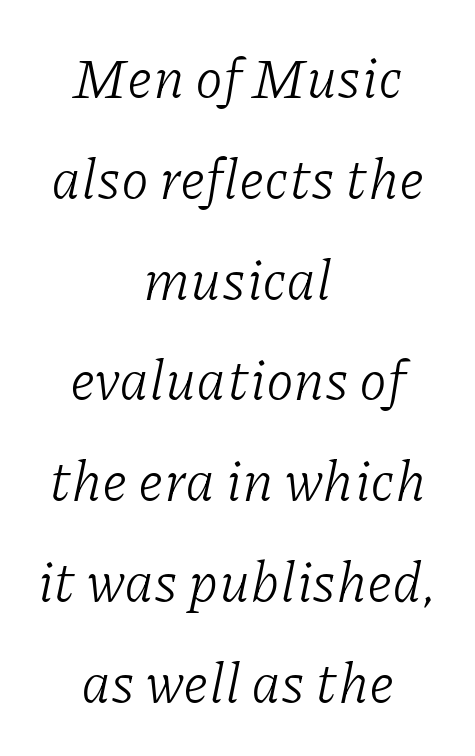
The image shows 56 px light serif type, italic (leaning right); set centered, line spacing 1.8x, normal letter spacing, not underlined; low stroke contrast and a medium x-height.
